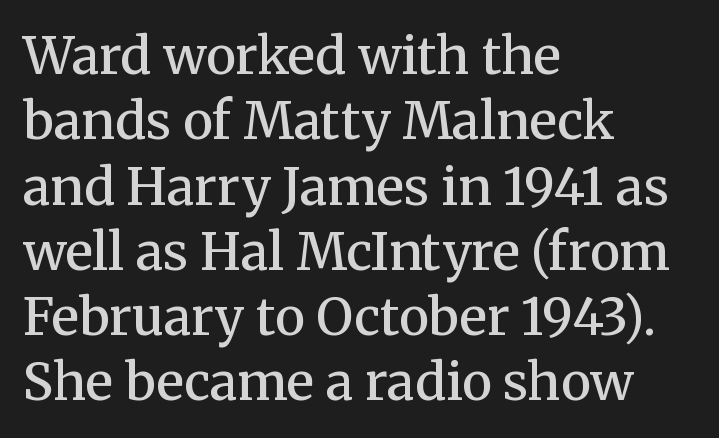
{"serif": "yes", "italic": "no", "bold": "semi", "weight": "semibold", "width": "normal", "stroke_contrast": "medium", "x_height": "medium", "monospaced": "no", "underline": "no", "align": "left", "line_spacing": "normal", "line_spacing_ratio": 1.28, "letter_spacing": "normal", "letter_spacing_em": 0.0, "glyph_px": 51}
